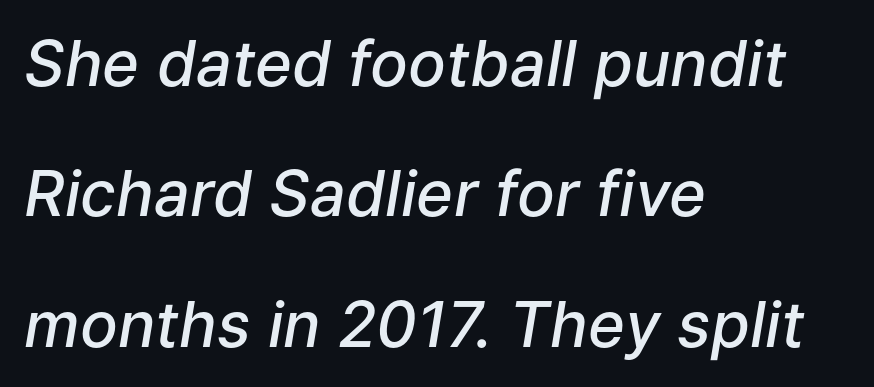
The image shows 63 px semibold type, italic (leaning right); set left-aligned, loose line spacing (2.07x), normal letter spacing, not underlined; low stroke contrast and a medium x-height.
